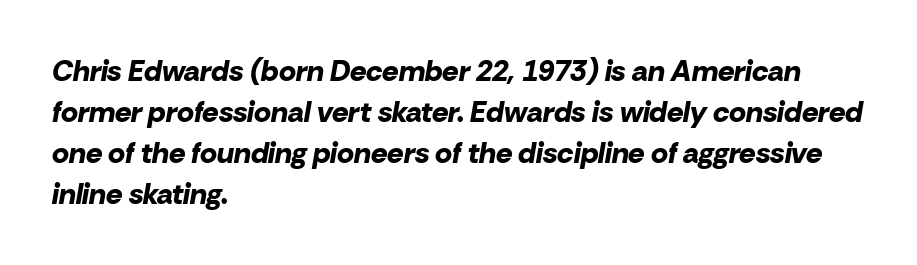
Glyph-to-glyph distance matches everyday printed text. The text block is weighted toward the left margin, trailing off unevenly rightward. Whoever set this chose a conventional vertical rhythm. Is the type slanted? Yes — the strokes lean at a clear angle. These lines carry a lot of weight — the face is fully bold. Here the designer chose a conventional face with non-uniform glyph widths.
